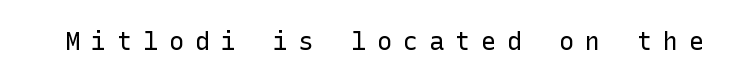
Spacing between characters has been opened up far beyond the box default. Check the space under the baseline: it is left empty. The axis of the letterforms is exactly vertical. The typesetting does not lean heavy: it is not bold.
